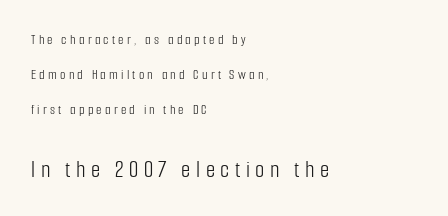
Type size steps up from the first block to the second. The weight tops out at a normal text grade. Reading down the column, the eye jumps a long way to each next line. Tracking here is generous; glyphs stand well apart from one another. The lines in this sample share a left origin and differ only in where they stop.
